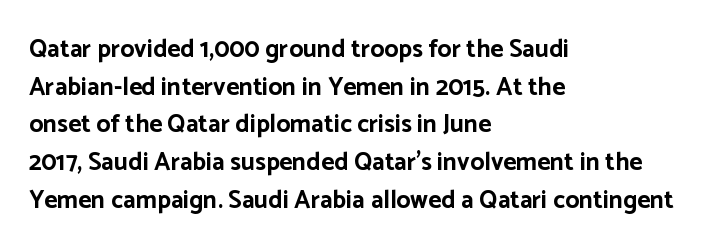
Q: Is the text bold? A: Yes.
Q: Is the text italic (slanted)? A: No, it is upright.
Q: Is the text underlined? A: No.
Q: How is the paragraph aligned? A: Left-aligned.
Q: Is the spacing between letters normal or unusually wide? A: Normal.
Q: Is the spacing between lines tight, normal or loose? A: Normal.
